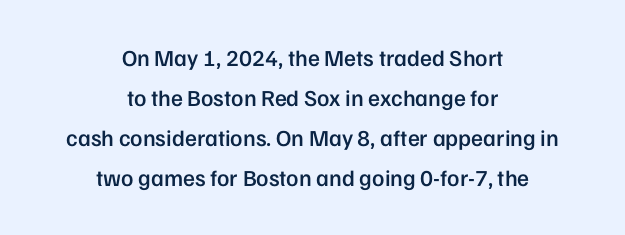
Bold? Not quite — semibold, heavier than regular but stopping short. The letterforms sit shoulder to shoulder at normal distance. This rendering features lettering with no underline. The letters stand upright; this is a roman face. Does the copy run flush right? No — it is centered line by line.
